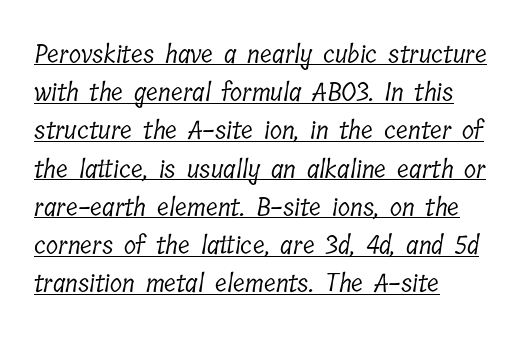
{"bold": "no", "underline": "yes", "align": "left", "line_spacing": "normal", "line_spacing_ratio": 1.53, "letter_spacing": "normal", "letter_spacing_em": 0.0, "glyph_px": 25}
